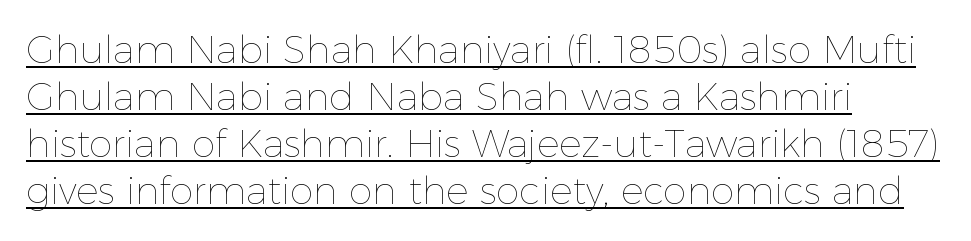
The image shows 38 px thin type, upright; set left-aligned, line spacing 1.24x, normal letter spacing, underlined; a medium x-height.
